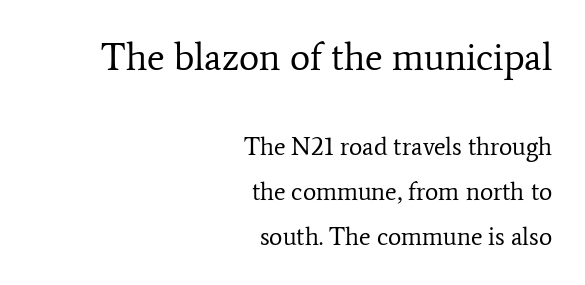
Observe the serifs anchoring each vertical stroke in this sample. The rendering uses natural spacing where letterforms have individual widths. Italic? Not at all — the glyphs are vertical. Nobody touched the tracking dial on this one. The font sits on the lighter half of the weight spectrum, regular included.
